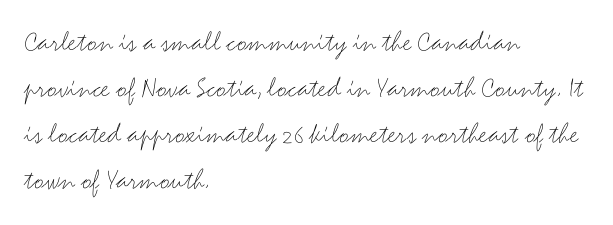
The image shows 30 px thin, wide sans-serif type; set left-aligned, normal line spacing (1.53x), normal letter spacing, not underlined; medium stroke contrast and a small x-height.
